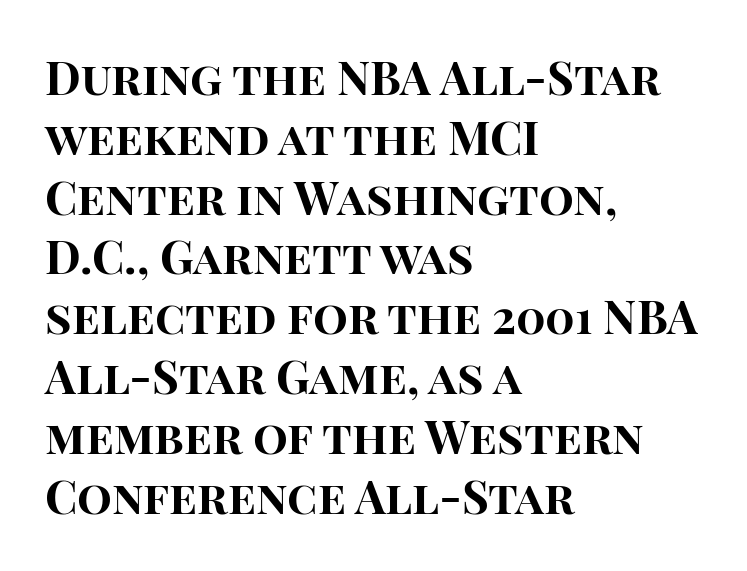
The image shows 46 px bold sans-serif type, upright; set left-aligned, normal line spacing (1.3x), normal letter spacing, not underlined; high stroke contrast and a large x-height.
